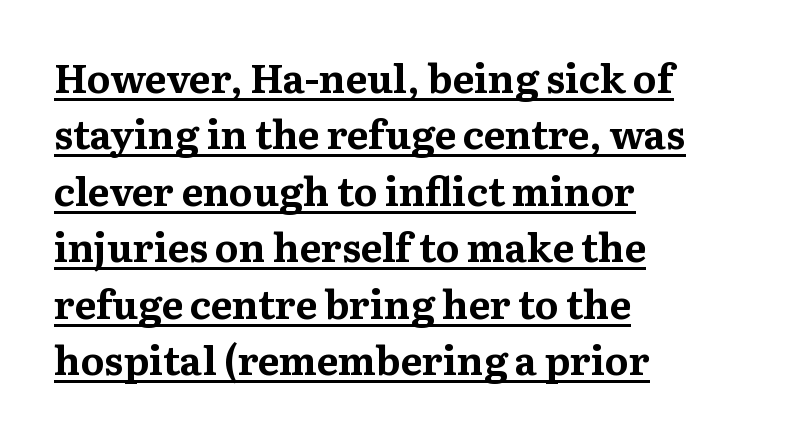
The image shows 40 px bold serif type, upright; set left-aligned, normal line spacing (1.41x), normal letter spacing, underlined; medium stroke contrast and a medium x-height.
